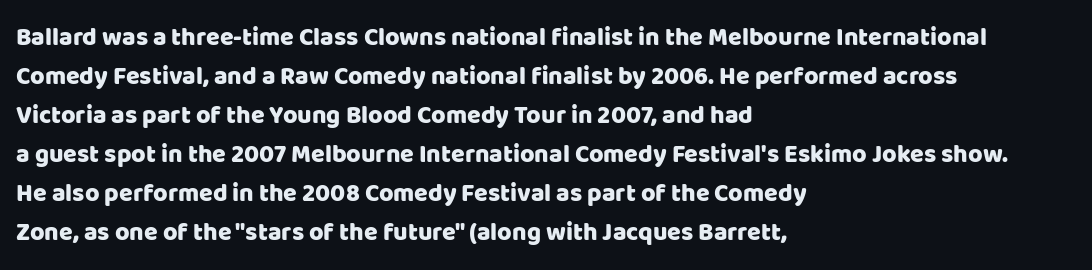
The horizontal fit of the characters is conventional and even. The passage shown stacks its lines at a standard gap. The letters stand straight up with perfectly vertical stems. Descender tails drop into unmarked territory. Is the block centered? No — it sits flush against the left margin.
